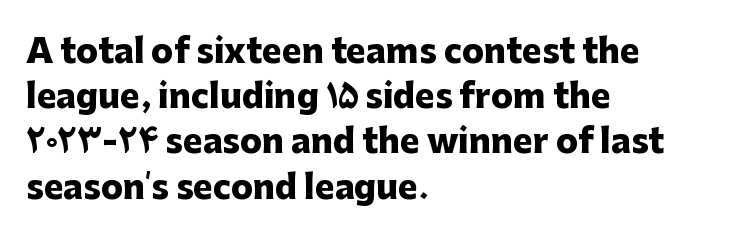
The image shows 33 px heavy sans-serif type, upright; set left-aligned, normal line spacing (1.37x), normal letter spacing, not underlined; low stroke contrast and a medium x-height.
